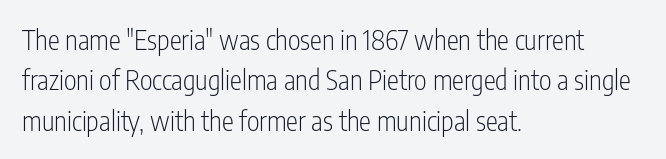
The image shows 27 px text type, upright; set left-aligned, normal line spacing (1.5x), normal letter spacing, not underlined.
